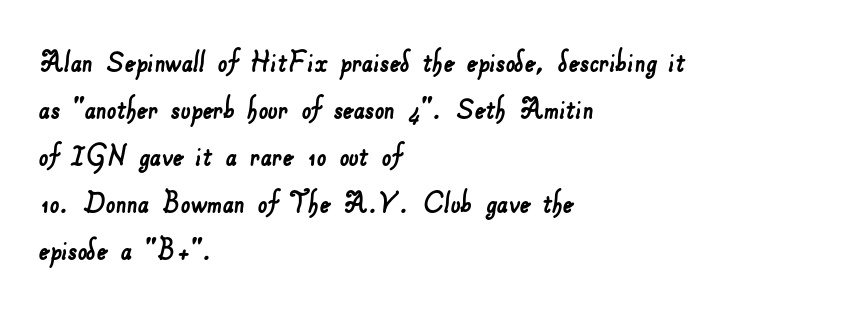
The image shows 34 px sans-serif type; set left-aligned, normal line spacing (1.38x), normal letter spacing, not underlined; low stroke contrast and a small x-height.
